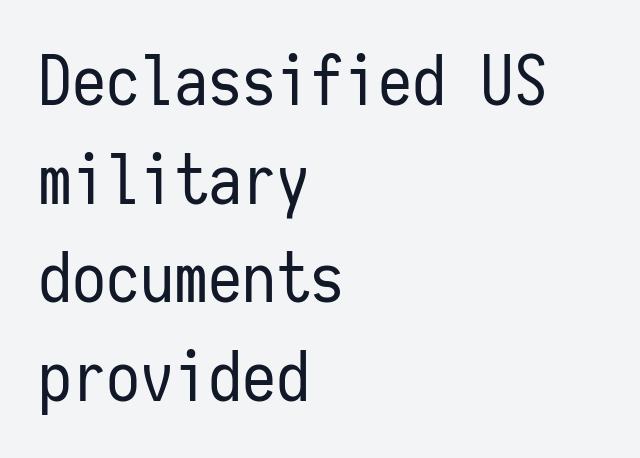
Q: Is the text bold? A: No.
Q: Is the text italic (slanted)? A: No, it is upright.
Q: Is the typeface a serif or a sans-serif typeface? A: Sans-serif.
Q: Is the text underlined? A: No.
Q: How is the paragraph aligned? A: Left-aligned.
Q: Is the spacing between letters normal or unusually wide? A: Normal.
Q: Is the spacing between lines tight, normal or loose? A: Normal.
Q: Width (condensed, normal, or wide)? A: Condensed.
Q: Stroke contrast? A: Low.
Q: x-height? A: Medium.
Q: Monospaced? A: Yes.
